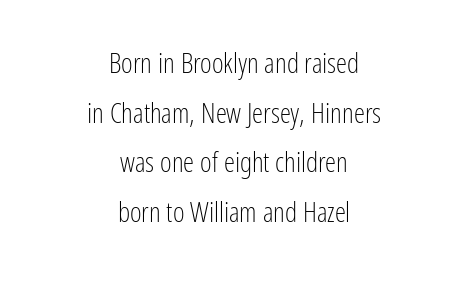
{"serif": "no", "italic": "no", "bold": "no", "weight": "light", "width": "condensed", "stroke_contrast": "low", "x_height": "medium", "monospaced": "no", "underline": "no", "align": "center", "line_spacing_ratio": 1.77, "letter_spacing": "normal", "letter_spacing_em": 0.0, "glyph_px": 28}
